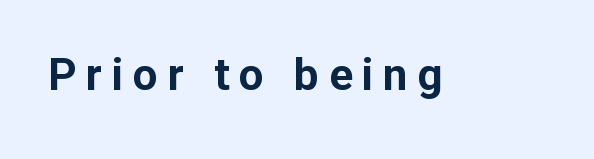
Q: Is the text bold? A: Yes.
Q: Is the text italic (slanted)? A: No, it is upright.
Q: Is the typeface a serif or a sans-serif typeface? A: Sans-serif.
Q: Is the text underlined? A: No.
Q: Is the spacing between letters normal or unusually wide? A: Unusually wide.
Q: Width (condensed, normal, or wide)? A: Normal.
Q: Stroke contrast? A: Low.
Q: x-height? A: Medium.
Q: Monospaced? A: No.
